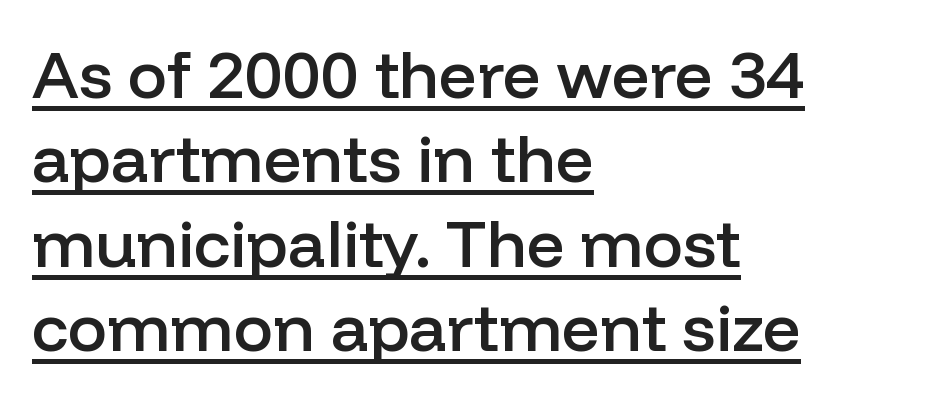
{"serif": "no", "italic": "no", "bold": "semi", "weight": "semibold", "width": "normal", "stroke_contrast": "low", "x_height": "medium", "monospaced": "no", "underline": "yes", "align": "left", "line_spacing": "normal", "line_spacing_ratio": 1.28, "letter_spacing": "normal", "letter_spacing_em": 0.0, "glyph_px": 66}
